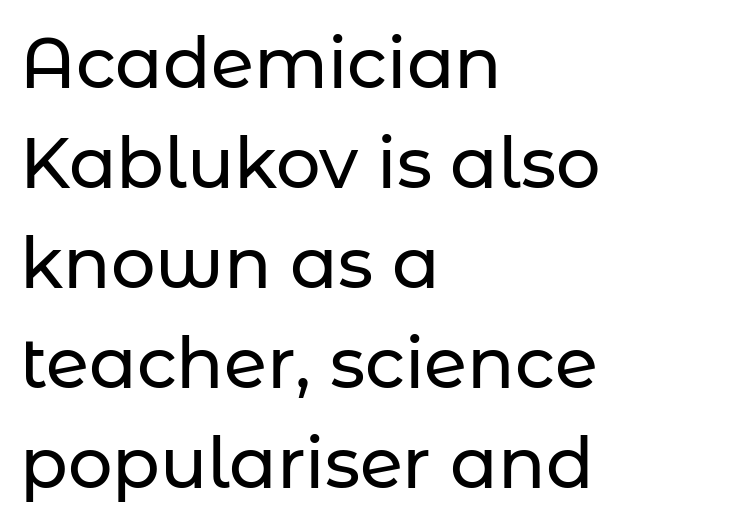
Just letters on the line, the space beneath them empty. This is the regular roman posture of the typeface. Summary of vertical rhythm: regular, with standard interline spacing. You could not count columns in this text — the font is proportionally spaced. The tracking reads as untouched default to a designer's eye.
